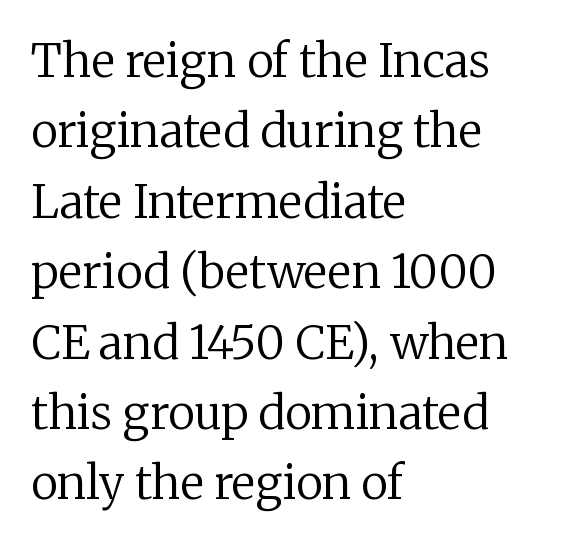
Q: Is the text bold? A: No.
Q: Is the text italic (slanted)? A: No, it is upright.
Q: Is the typeface a serif or a sans-serif typeface? A: Serif.
Q: Is the text underlined? A: No.
Q: How is the paragraph aligned? A: Left-aligned.
Q: Is the spacing between letters normal or unusually wide? A: Normal.
Q: Is the spacing between lines tight, normal or loose? A: Normal.
Q: Width (condensed, normal, or wide)? A: Normal.
Q: Stroke contrast? A: Low.
Q: x-height? A: Medium.
Q: Monospaced? A: No.
